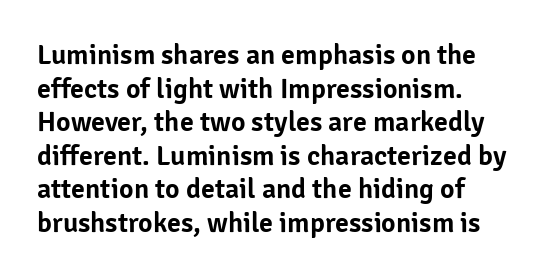
Q: Is the text italic (slanted)? A: No, it is upright.
Q: Is the typeface a serif or a sans-serif typeface? A: Sans-serif.
Q: Is the text underlined? A: No.
Q: How is the paragraph aligned? A: Left-aligned.
Q: Is the spacing between letters normal or unusually wide? A: Normal.
Q: Width (condensed, normal, or wide)? A: Normal.
Q: Stroke contrast? A: Low.
Q: x-height? A: Medium.
Q: Monospaced? A: No.
